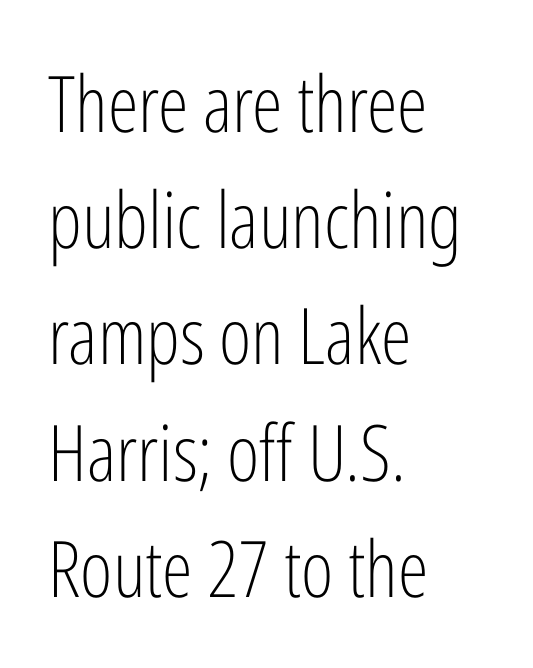
Q: Is the text bold? A: No.
Q: Is the text italic (slanted)? A: No, it is upright.
Q: Is the typeface a serif or a sans-serif typeface? A: Sans-serif.
Q: Is the text underlined? A: No.
Q: How is the paragraph aligned? A: Left-aligned.
Q: Is the spacing between letters normal or unusually wide? A: Normal.
Q: Is the spacing between lines tight, normal or loose? A: Normal.
Q: Width (condensed, normal, or wide)? A: Condensed.
Q: Stroke contrast? A: Low.
Q: x-height? A: Medium.
Q: Monospaced? A: No.
